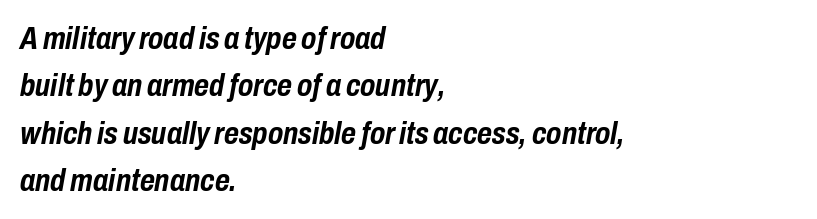
{"italic": "yes", "lean": "right", "slant_degrees": 10, "bold": "yes", "weight": "semibold", "width": "condensed", "stroke_contrast": "low", "x_height": "medium", "monospaced": "no", "underline": "no", "align": "left", "line_spacing": "normal", "line_spacing_ratio": 1.48, "letter_spacing": "normal", "letter_spacing_em": 0.0, "glyph_px": 32}
